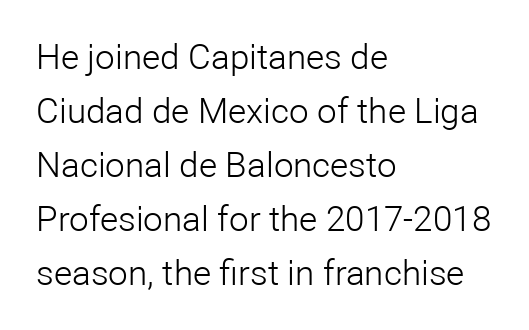
{"serif": "no", "italic": "no", "bold": "no", "weight": "light", "width": "normal", "stroke_contrast": "low", "x_height": "medium", "monospaced": "no", "underline": "no", "align": "left", "line_spacing": "normal", "line_spacing_ratio": 1.54, "letter_spacing": "normal", "letter_spacing_em": 0.0, "glyph_px": 35}
